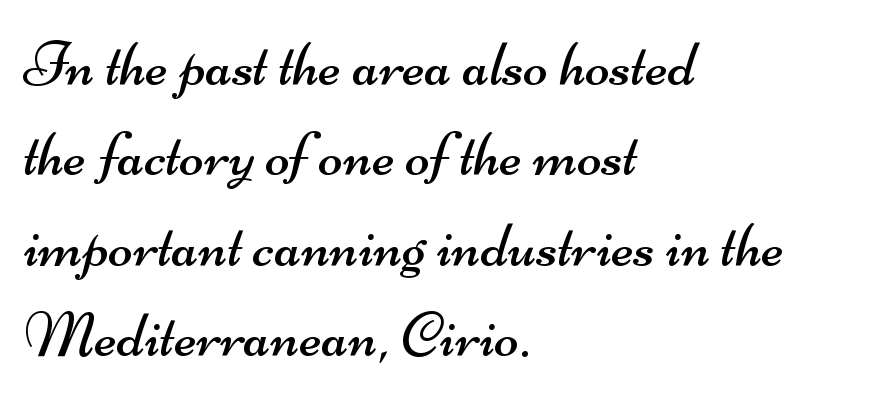
Q: Is the text bold? A: No.
Q: Is the typeface a serif or a sans-serif typeface? A: Sans-serif.
Q: Is the text underlined? A: No.
Q: How is the paragraph aligned? A: Left-aligned.
Q: Is the spacing between letters normal or unusually wide? A: Normal.
Q: Is the spacing between lines tight, normal or loose? A: Normal.
Q: Width (condensed, normal, or wide)? A: Wide.
Q: Stroke contrast? A: Medium.
Q: x-height? A: Small.
Q: Monospaced? A: No.
